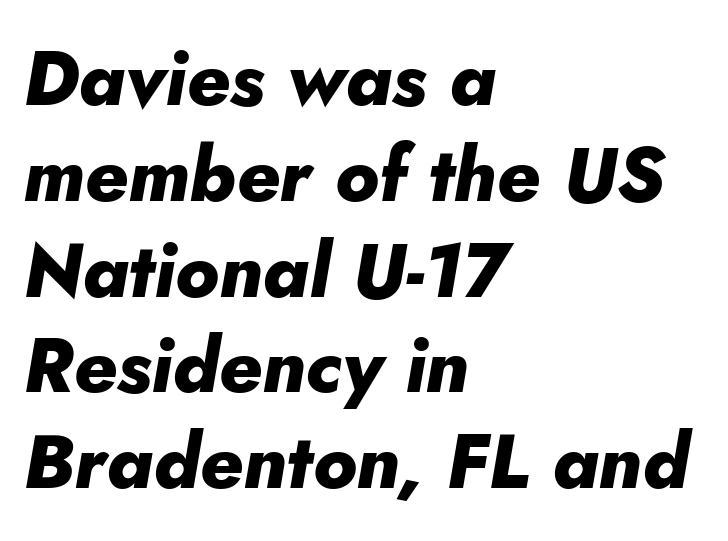
{"italic": "yes", "lean": "right", "slant_degrees": 10, "bold": "yes", "weight": "heavy", "width": "normal", "stroke_contrast": "low", "x_height": "small", "monospaced": "no", "underline": "no", "align": "left", "line_spacing": "normal", "line_spacing_ratio": 1.26, "letter_spacing": "normal", "letter_spacing_em": 0.0, "glyph_px": 76}
